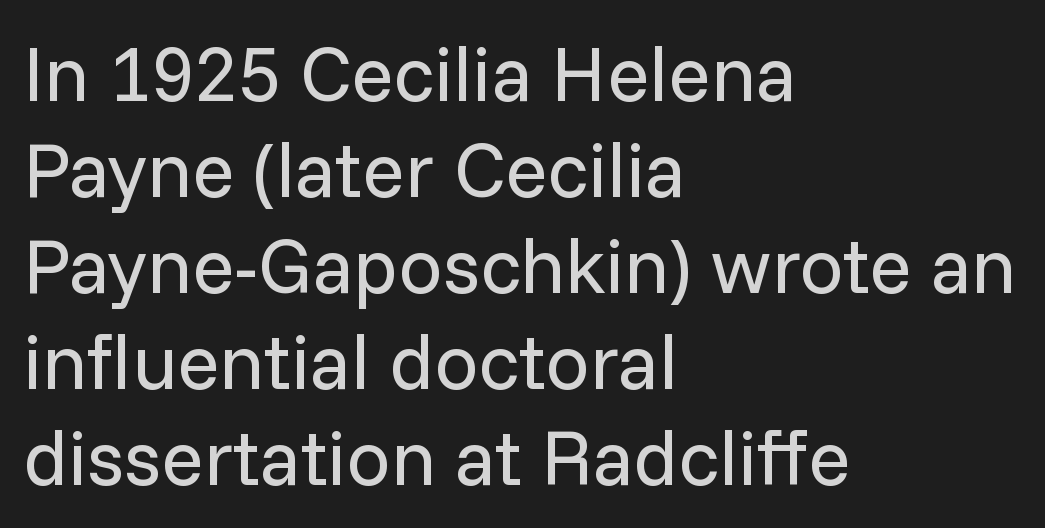
The image shows 78 px regular-weight sans-serif type, upright; set left-aligned, line spacing 1.23x, normal letter spacing, not underlined; low stroke contrast and a medium x-height.
